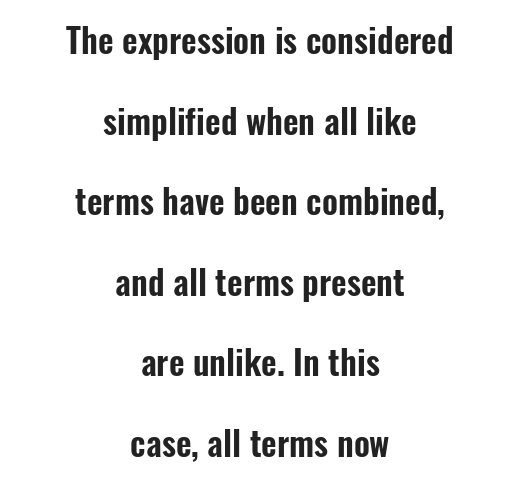
The image shows 34 px condensed sans-serif type, upright; set centered, loose line spacing (2.37x), normal letter spacing, not underlined; low stroke contrast and a medium x-height.
